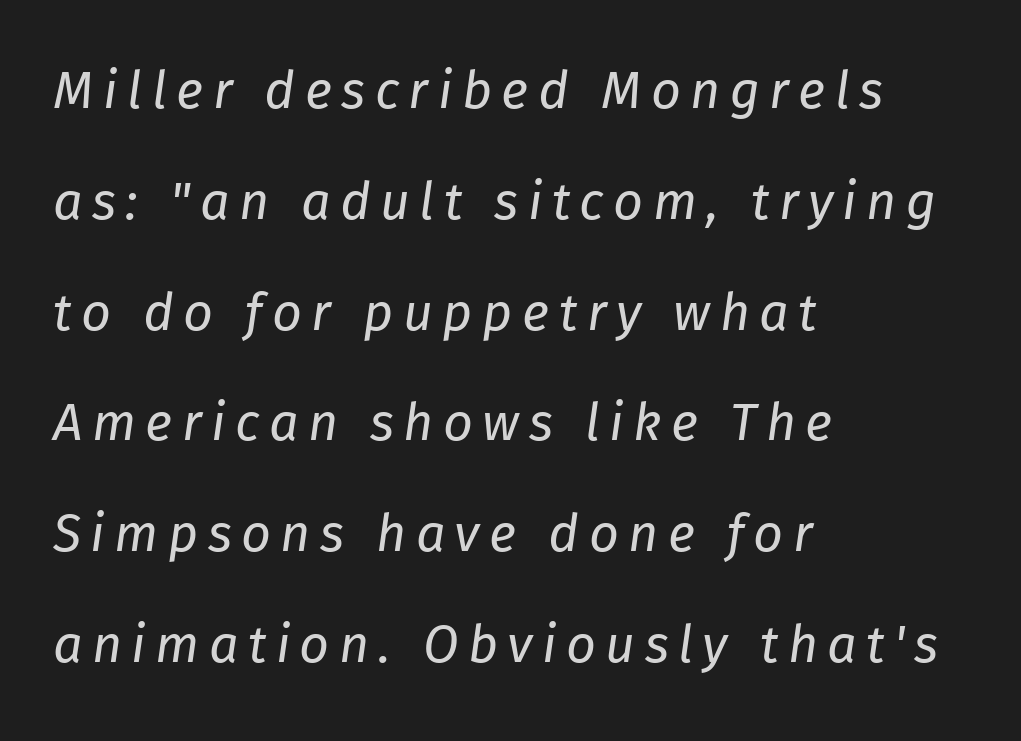
{"italic": "yes", "lean": "right", "slant_degrees": 8, "bold": "no", "weight": "regular", "width": "normal", "stroke_contrast": "low", "x_height": "medium", "monospaced": "no", "underline": "no", "align": "left", "line_spacing": "loose", "line_spacing_ratio": 2.13, "glyph_px": 52}
